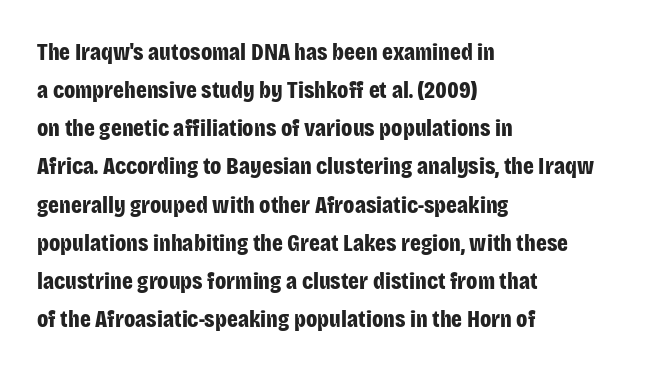
The image shows 24 px bold type, upright; set left-aligned, normal line spacing (1.59x), normal letter spacing, not underlined.
